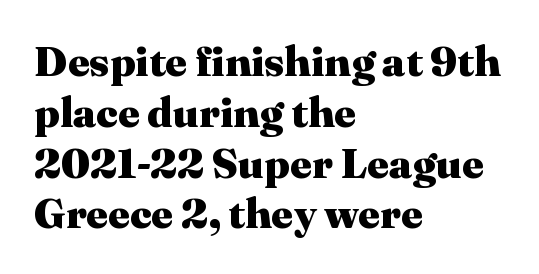
{"serif": "yes", "italic": "no", "bold": "yes", "weight": "heavy", "width": "normal", "stroke_contrast": "medium", "x_height": "medium", "monospaced": "no", "underline": "no", "align": "left", "line_spacing_ratio": 1.21, "letter_spacing": "normal", "letter_spacing_em": 0.0, "glyph_px": 42}
